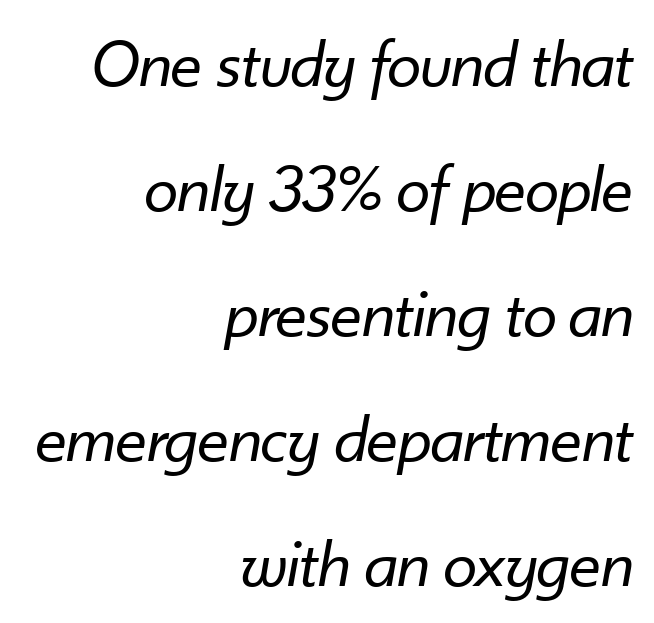
Q: Is the text bold? A: No.
Q: Is the text italic (slanted)? A: Yes, it leans right by about 10 degrees.
Q: Is the text underlined? A: No.
Q: How is the paragraph aligned? A: Right-aligned.
Q: Is the spacing between letters normal or unusually wide? A: Normal.
Q: Width (condensed, normal, or wide)? A: Normal.
Q: Stroke contrast? A: Low.
Q: x-height? A: Small.
Q: Monospaced? A: No.
